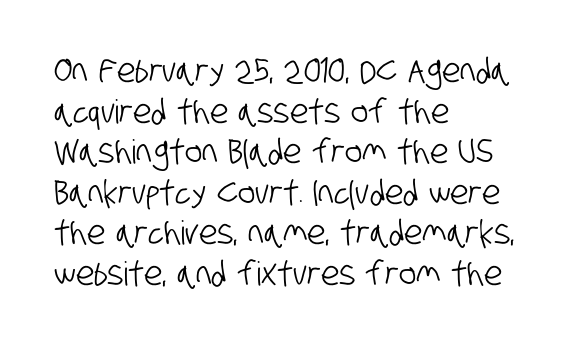
The letters advance in unequal steps, a hallmark of proportional type. Characters follow at the spacing the type designer built in. The typesetter chose a ragged-right arrangement here. Descenders hang freely into open space. A sans-serif font was chosen for this passage.
